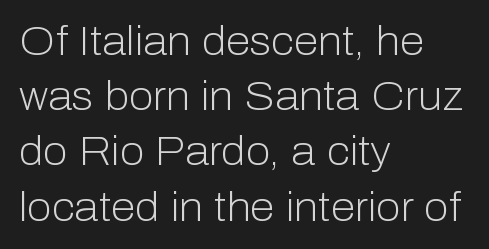
{"serif": "no", "italic": "no", "bold": "no", "weight": "light", "width": "normal", "stroke_contrast": "low", "x_height": "medium", "monospaced": "no", "underline": "no", "align": "left", "line_spacing": "normal", "line_spacing_ratio": 1.38, "letter_spacing": "normal", "letter_spacing_em": 0.0, "glyph_px": 40}
